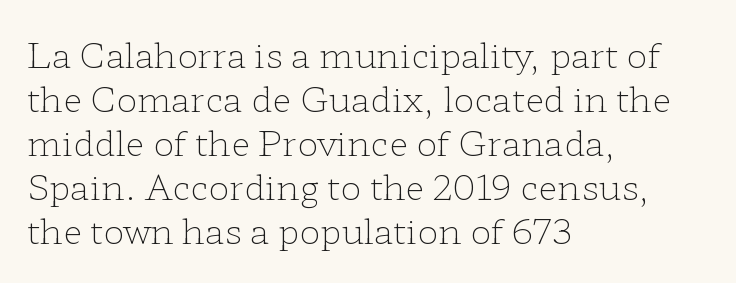
Normally led — the rows are evenly, conventionally spaced. Regarding serifs, this sample has them. Check under the words: just untouched page. The gaps between neighbouring characters are ordinary and unremarkable. The letters advance in unequal steps, a hallmark of proportional type.
